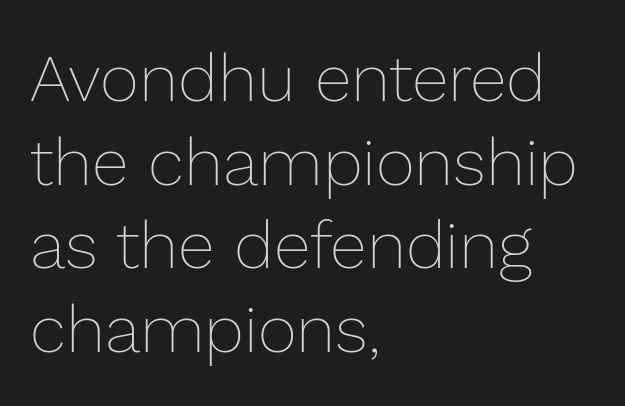
{"italic": "no", "bold": "no", "weight": "thin", "width": "normal", "stroke_contrast": "low", "x_height": "medium", "monospaced": "no", "underline": "no", "align": "left", "line_spacing": "normal", "line_spacing_ratio": 1.25, "letter_spacing": "normal", "letter_spacing_em": 0.0, "glyph_px": 67}
